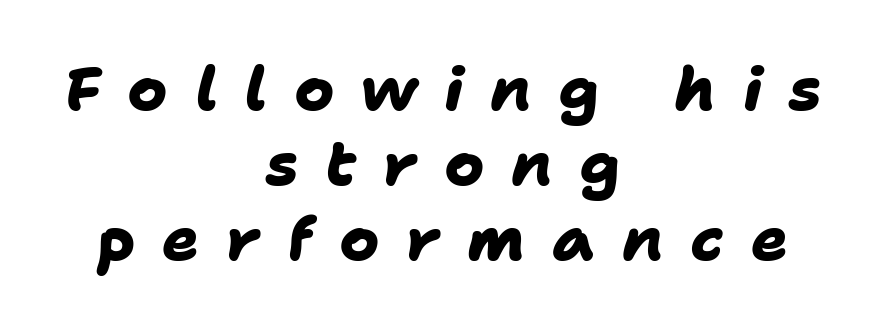
{"serif": "no", "bold": "yes", "weight": "heavy", "width": "normal", "stroke_contrast": "low", "x_height": "medium", "monospaced": "no", "underline": "no", "align": "center", "line_spacing_ratio": 1.23, "letter_spacing": "wide", "letter_spacing_em": 0.44, "glyph_px": 61}
